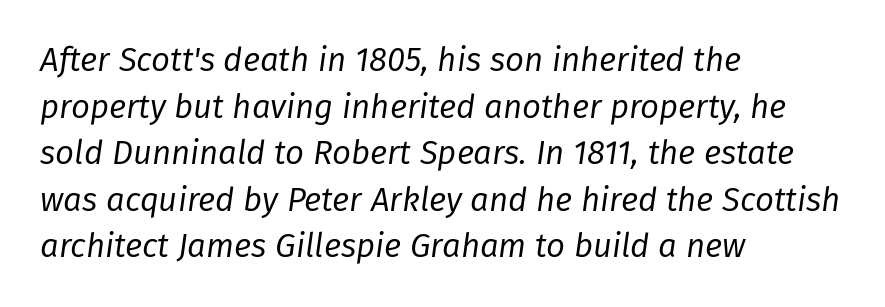
{"italic": "yes", "lean": "right", "slant_degrees": 8, "bold": "no", "weight": "regular", "width": "normal", "stroke_contrast": "low", "x_height": "medium", "monospaced": "no", "underline": "no", "align": "left", "line_spacing": "normal", "line_spacing_ratio": 1.41, "letter_spacing": "normal", "letter_spacing_em": 0.0, "glyph_px": 33}
